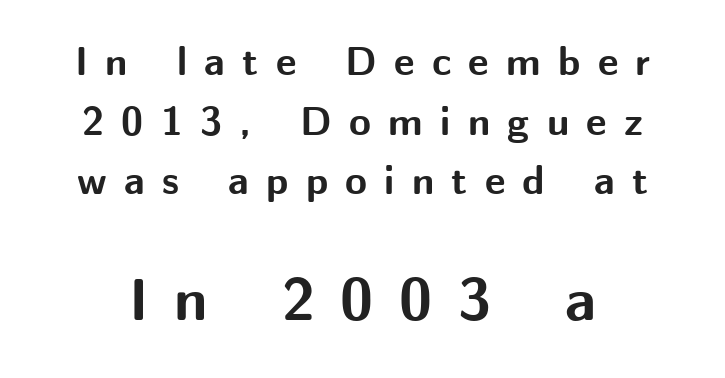
{"serif": "no", "italic": "no", "bold": "yes", "weight": "bold", "width": "normal", "stroke_contrast": "medium", "x_height": "medium", "monospaced": "no", "underline": "no", "line_spacing": "normal", "line_spacing_ratio": 1.49, "letter_spacing": "wide", "letter_spacing_em": 0.43, "larger_block": "second", "size_ratio": 1.5, "glyph_px": 60}
